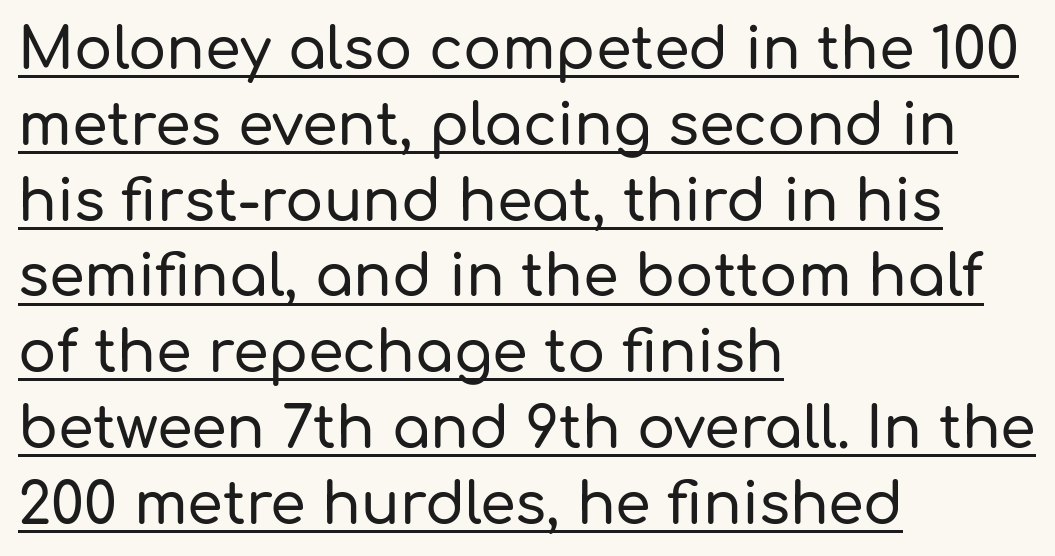
The image shows 57 px sans-serif type, upright; set left-aligned, normal line spacing (1.33x), normal letter spacing, underlined; low stroke contrast and a medium x-height.
